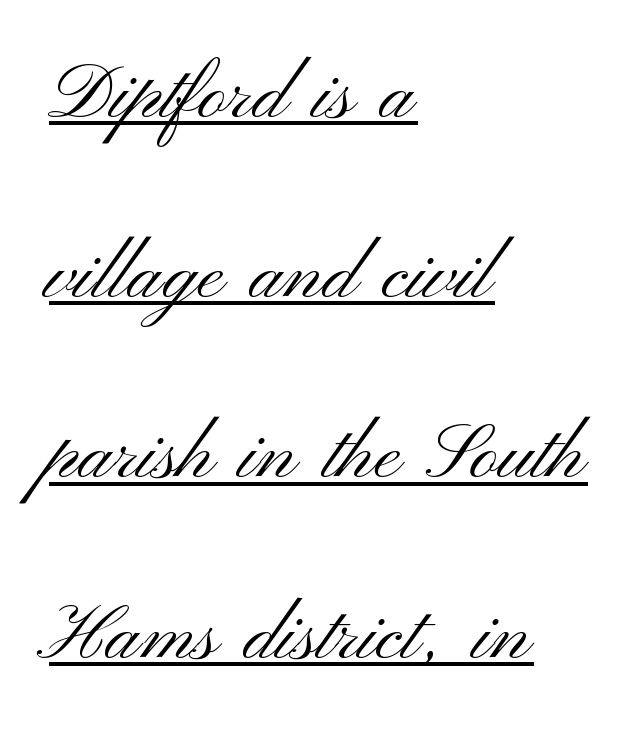
Is this a sans? Yes — the strokes have no serifs. Is there much room between lines? Yes — plenty of vertical air separates them. What decoration does the sample have? An underline.
